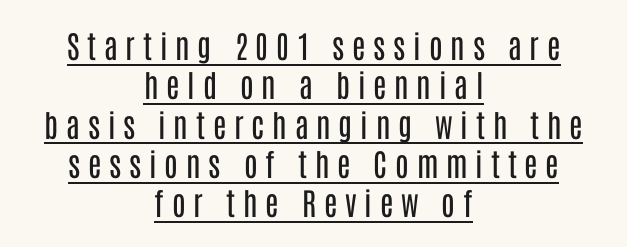
The image shows 31 px regular-weight, condensed sans-serif type, upright; set centered, normal line spacing (1.27x), unusually wide letter spacing (+0.25 em), underlined; low stroke contrast and a large x-height.
